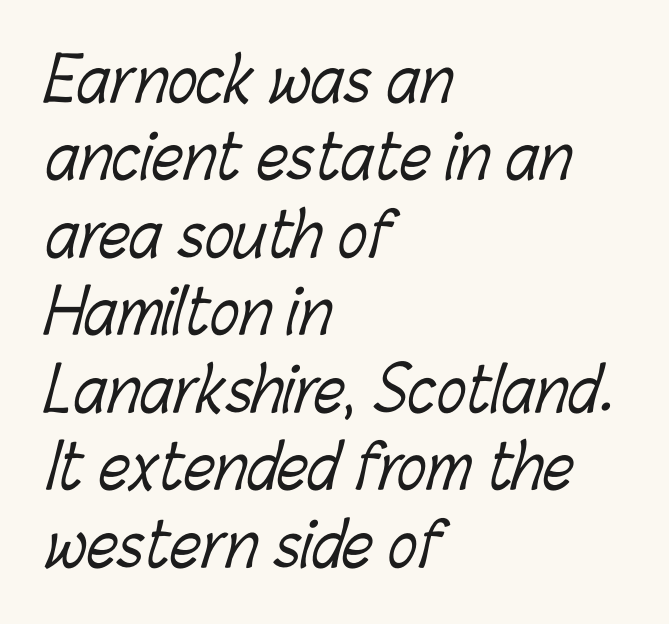
Think of a printed novel: that variable character pitch is what you see here. Stems here are at most as thick as an everyday book face. Standard letterfit; no display-style spreading of the glyphs. Is there much room between lines? A standard amount, neither cramped nor airy.
